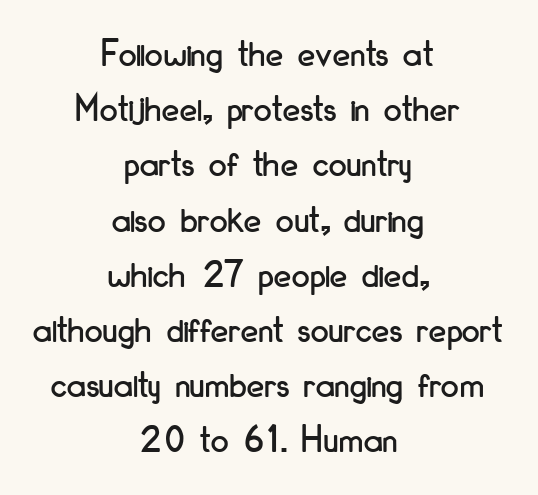
A bare baseline throughout the passage. Nothing sits at the stroke ends, so this counts as sans-serif. The face used here is proportionally spaced, like ordinary book or web type. The gaps between neighbouring characters are ordinary and unremarkable.
